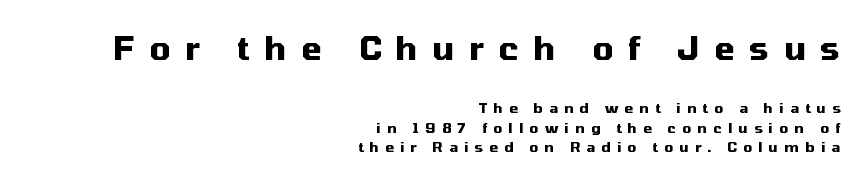
{"serif": "no", "italic": "no", "bold": "yes", "weight": "heavy", "width": "normal", "stroke_contrast": "medium", "x_height": "medium", "monospaced": "no", "underline": "no", "align": "right", "line_spacing": "normal", "line_spacing_ratio": 1.39, "letter_spacing": "wide", "letter_spacing_em": 0.44, "larger_block": "first", "size_ratio": 2.36, "glyph_px": 33}
